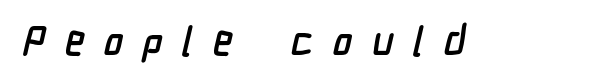
{"serif": "no", "width": "condensed", "stroke_contrast": "low", "x_height": "medium", "monospaced": "no", "underline": "no", "letter_spacing": "wide", "letter_spacing_em": 0.48, "glyph_px": 41}
